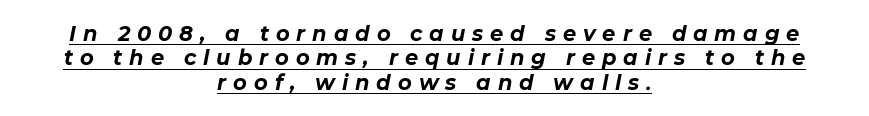
Q: Is the text bold? A: Yes.
Q: Is the text italic (slanted)? A: Yes, it leans right by about 11 degrees.
Q: Is the text underlined? A: Yes.
Q: How is the paragraph aligned? A: Centered.
Q: Is the spacing between letters normal or unusually wide? A: Unusually wide.
